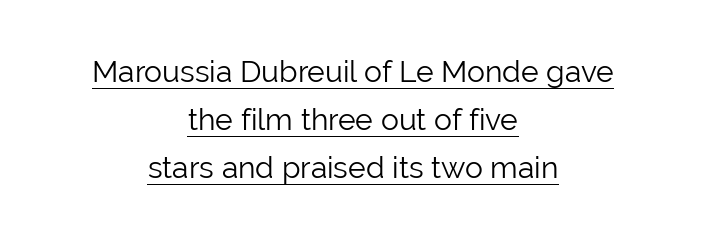
Q: Is the text bold? A: No.
Q: Is the text italic (slanted)? A: No, it is upright.
Q: Is the typeface a serif or a sans-serif typeface? A: Sans-serif.
Q: Is the text underlined? A: Yes.
Q: How is the paragraph aligned? A: Centered.
Q: Is the spacing between letters normal or unusually wide? A: Normal.
Q: Is the spacing between lines tight, normal or loose? A: Normal.
Q: Width (condensed, normal, or wide)? A: Normal.
Q: Stroke contrast? A: Low.
Q: x-height? A: Medium.
Q: Monospaced? A: No.
